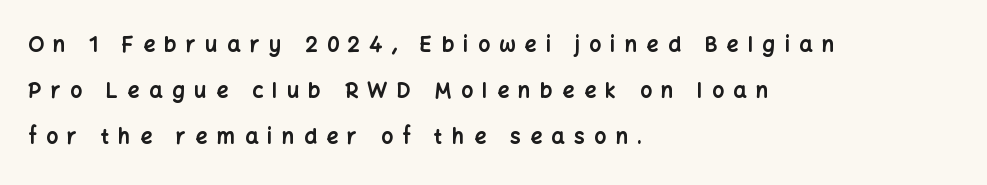
Quick note: not italic, upright. These lines have a slow, spaced-out rhythm from letter to letter. Check the space under the baseline: it is left empty. The space between consecutive lines is lavish.
